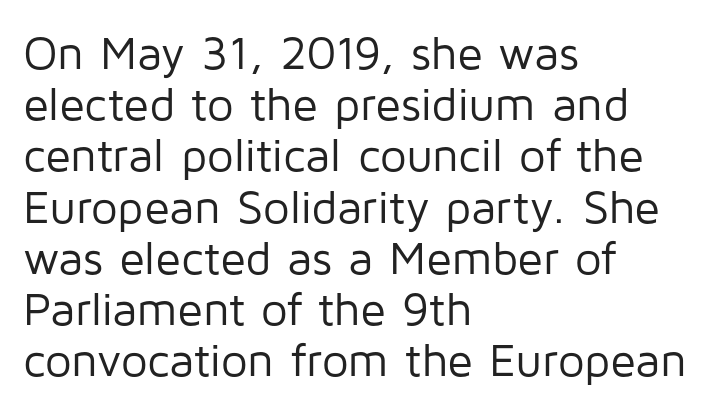
{"serif": "no", "italic": "no", "bold": "no", "weight": "regular", "width": "normal", "stroke_contrast": "low", "x_height": "medium", "monospaced": "no", "underline": "no", "align": "left", "line_spacing": "tight", "line_spacing_ratio": 1.09, "letter_spacing": "normal", "letter_spacing_em": 0.0, "glyph_px": 47}
